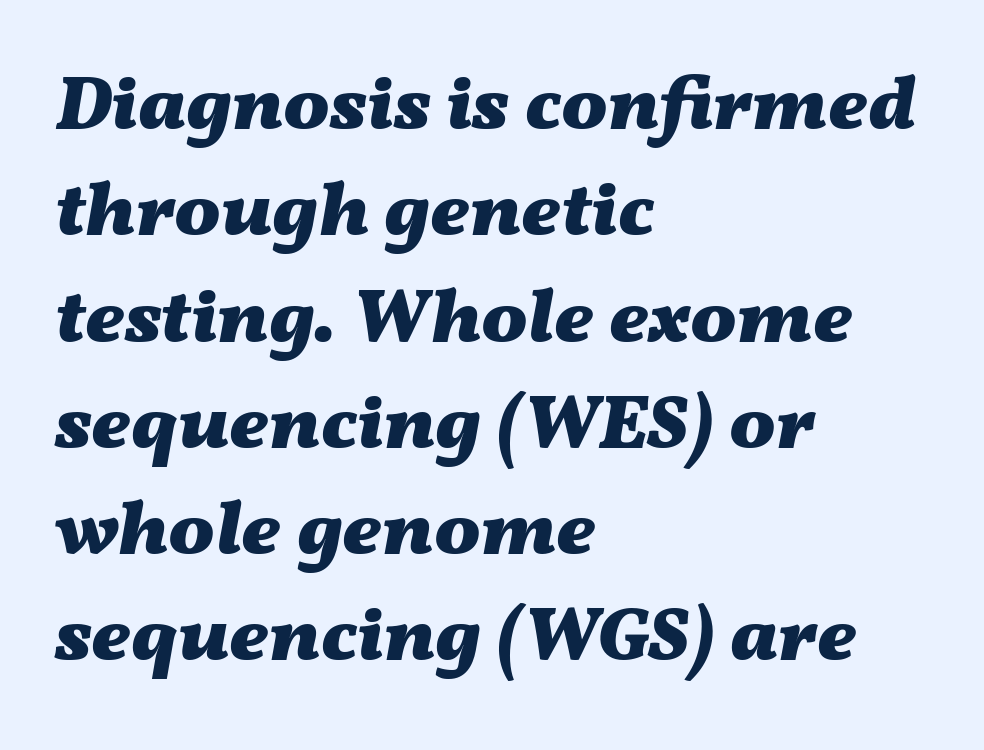
The image shows 77 px heavy, wide type, italic (leaning right); set left-aligned, normal line spacing (1.38x), normal letter spacing, not underlined; medium stroke contrast and a medium x-height.
